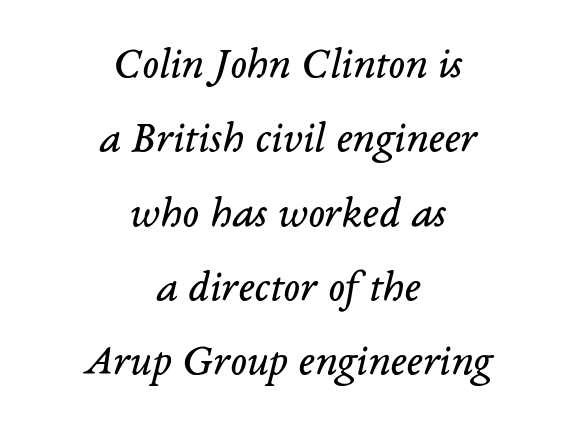
Q: Is the text bold? A: No.
Q: Is the text italic (slanted)? A: Yes, it leans right by about 14 degrees.
Q: Is the typeface a serif or a sans-serif typeface? A: Serif.
Q: Is the text underlined? A: No.
Q: How is the paragraph aligned? A: Centered.
Q: Is the spacing between letters normal or unusually wide? A: Normal.
Q: Is the spacing between lines tight, normal or loose? A: Normal.
Q: Width (condensed, normal, or wide)? A: Normal.
Q: Stroke contrast? A: Low.
Q: x-height? A: Medium.
Q: Monospaced? A: No.
